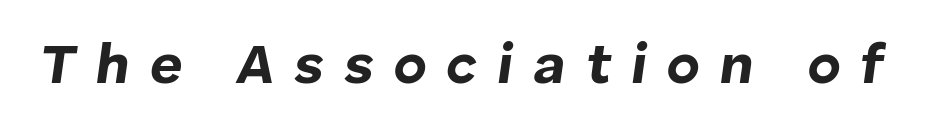
The image shows 56 px bold type, italic (leaning right); set unusually wide letter spacing (+0.36 em), not underlined; low stroke contrast and a medium x-height.
